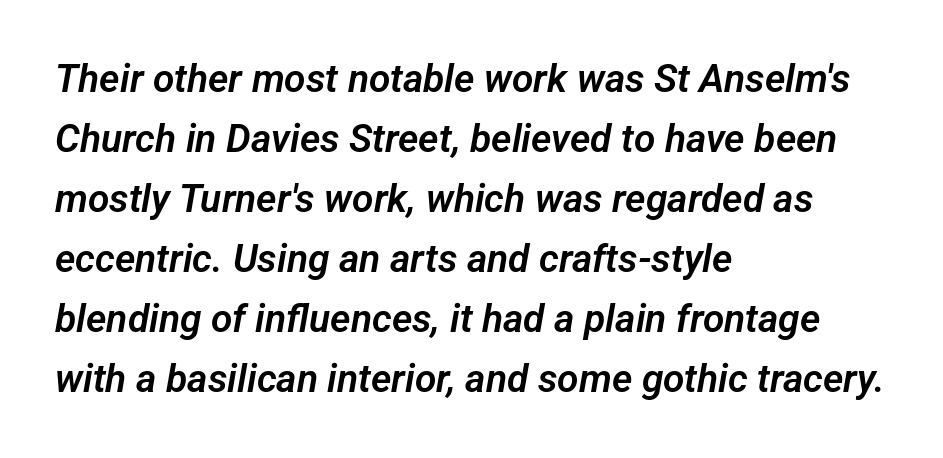
The image shows 39 px sans-serif type; set left-aligned, normal line spacing (1.54x), normal letter spacing, not underlined; low stroke contrast and a medium x-height.
